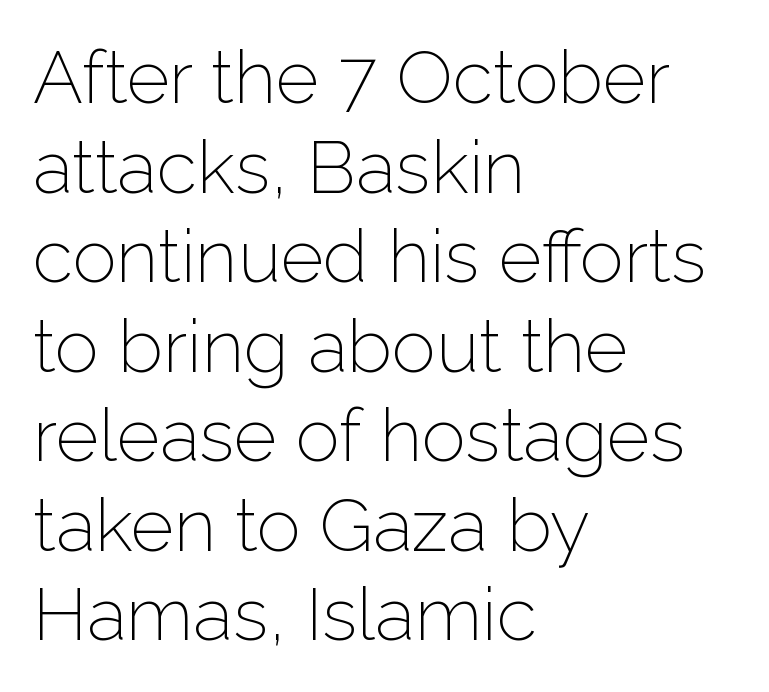
No feet cap the strokes, marking this as sans-serif type. Is the block centered? No — it sits flush against the left margin. The words here are not underlined. Letter spacing: default. Every character sits straight up, as roman type does.
